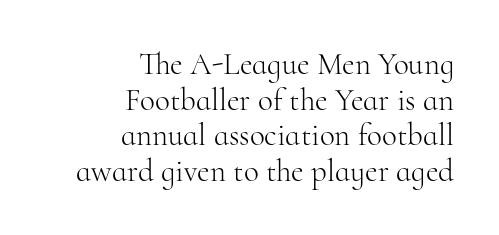
Descenders are the only things crossing below the line. Regarding leading, the lines here are crowded together. Ordinary non-slanted type is in use. The characters display serif detailing at their extremities. The typesetter chose a ragged-left arrangement here.
